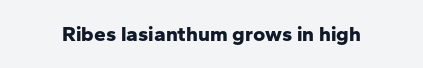
{"italic": "no", "bold": "yes", "underline": "no", "letter_spacing": "normal", "letter_spacing_em": 0.0, "glyph_px": 21}
